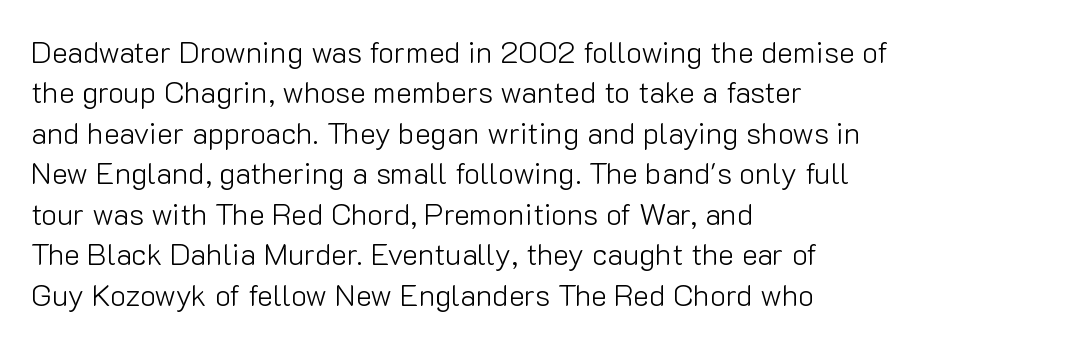
{"serif": "no", "italic": "no", "bold": "no", "weight": "light", "width": "normal", "stroke_contrast": "low", "x_height": "medium", "monospaced": "no", "underline": "no", "align": "left", "line_spacing": "normal", "line_spacing_ratio": 1.35, "letter_spacing": "normal", "letter_spacing_em": 0.0, "glyph_px": 30}
